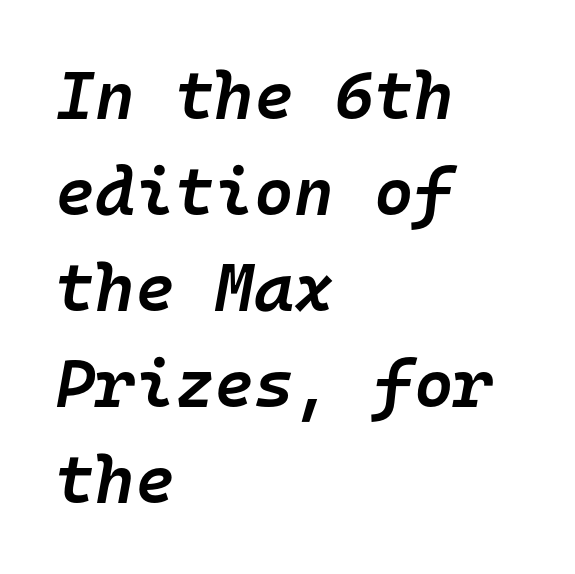
Is the letter spacing exaggerated? No — it looks like the ordinary default. The zone under the glyphs is completely vacant. This rendering uses left alignment, leaving the right contour irregular. On the weight axis this lands at semibold, roughly 600.
